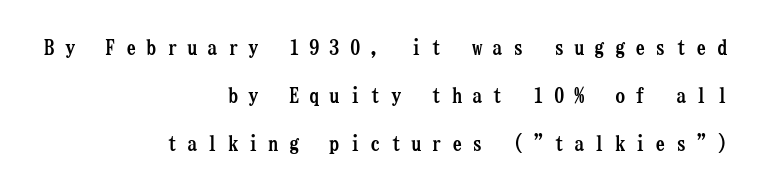
The image shows 21 px bold type, upright; set right-aligned, loose line spacing (2.29x), unusually wide letter spacing (+0.47 em), not underlined.
